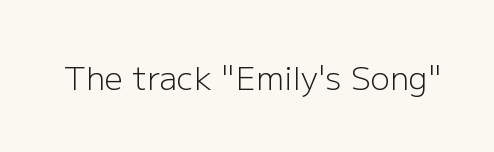
The image shows 32 px light sans-serif type, upright; set normal letter spacing, not underlined; low stroke contrast and a medium x-height.
